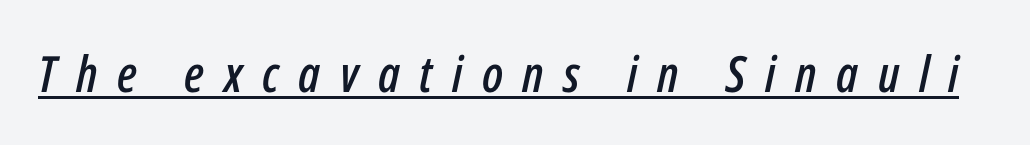
A typesetter would call this proportional, since set widths differ per character. Is the type slanted? Yes — the strokes lean at a clear angle. Tracking value appears strongly positive — letters spread wide. Somebody hit Ctrl+U on this one — the words are underlined.
